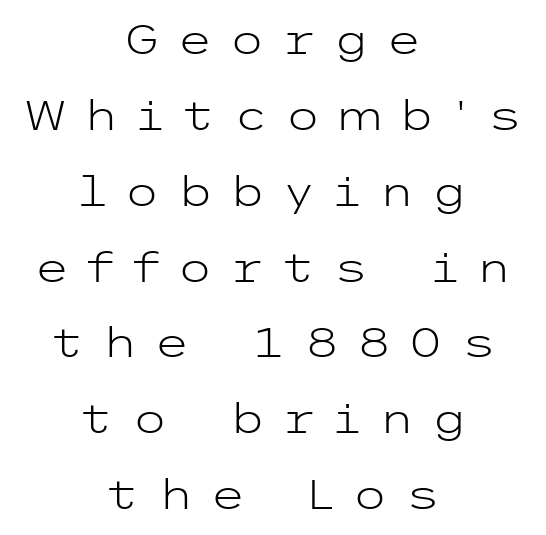
{"serif": "no", "italic": "no", "bold": "no", "weight": "light", "width": "wide", "stroke_contrast": "low", "x_height": "medium", "underline": "no", "align": "center", "line_spacing_ratio": 1.85, "letter_spacing": "wide", "letter_spacing_em": 0.4, "glyph_px": 41}
